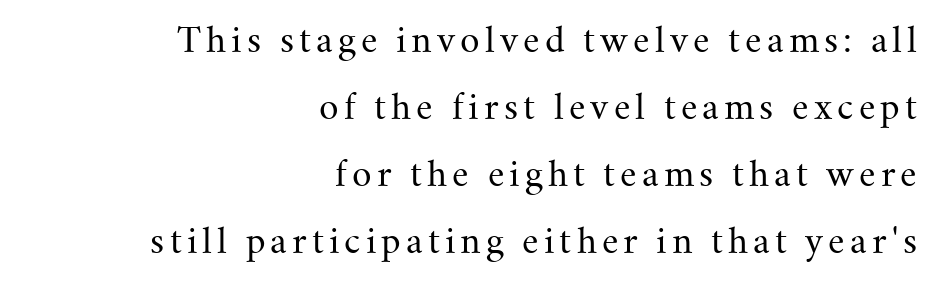
The image shows 34 px regular-weight serif type, upright; set right-aligned, loose line spacing (1.97x), not underlined; medium stroke contrast and a small x-height.
